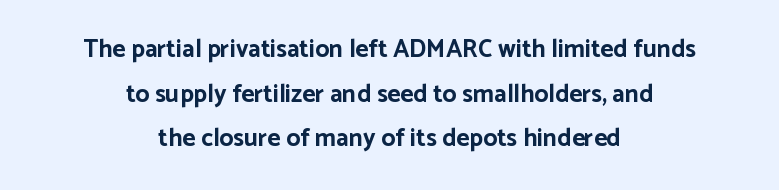
Reading down the block, each line starts at a different indent, mirrored at its end. Italic: no, the glyphs are upright roman. Has an underline been added? It has not. The type is set solid horizontally, with unmodified tracking. The strokes are fattened all the way to bold.
